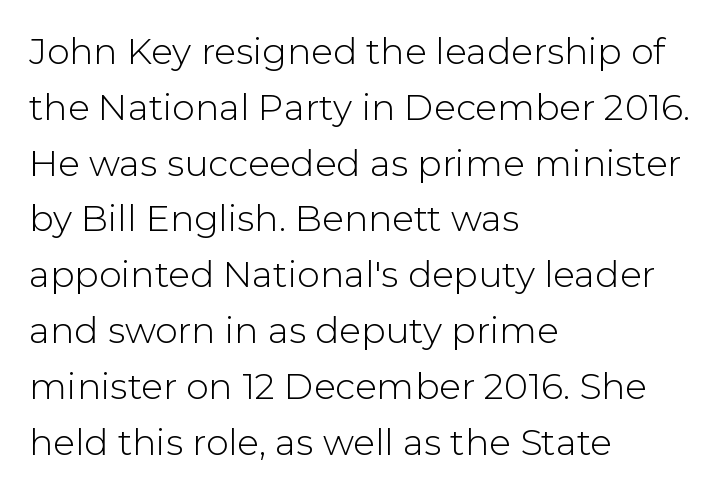
Q: Is the text bold? A: No.
Q: Is the text italic (slanted)? A: No, it is upright.
Q: Is the typeface a serif or a sans-serif typeface? A: Sans-serif.
Q: Is the text underlined? A: No.
Q: How is the paragraph aligned? A: Left-aligned.
Q: Is the spacing between letters normal or unusually wide? A: Normal.
Q: Is the spacing between lines tight, normal or loose? A: Normal.
Q: Width (condensed, normal, or wide)? A: Normal.
Q: Stroke contrast? A: Low.
Q: x-height? A: Medium.
Q: Monospaced? A: No.
